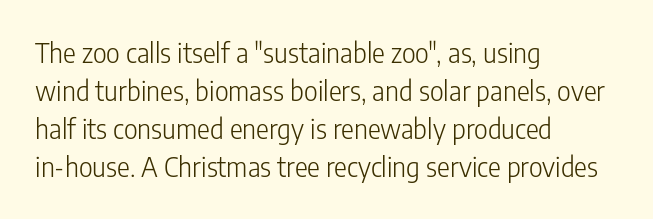
The designer left line spacing at the default. A classic flush-left, rag-right setting is used for this passage. The font sits on the lighter half of the weight spectrum, regular included. The letters stand straight up with perfectly vertical stems. No word sits above an underline.
